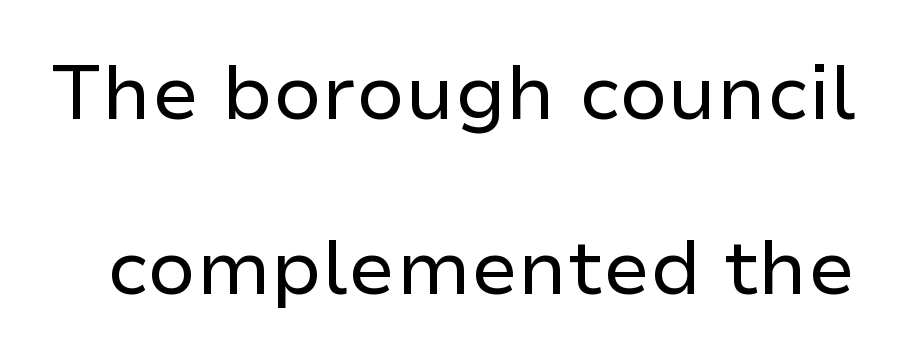
Q: Is the text bold? A: No.
Q: Is the text italic (slanted)? A: No, it is upright.
Q: Is the typeface a serif or a sans-serif typeface? A: Sans-serif.
Q: Is the text underlined? A: No.
Q: Is the spacing between letters normal or unusually wide? A: Normal.
Q: Is the spacing between lines tight, normal or loose? A: Loose.
Q: Width (condensed, normal, or wide)? A: Normal.
Q: Stroke contrast? A: Low.
Q: x-height? A: Medium.
Q: Monospaced? A: No.
